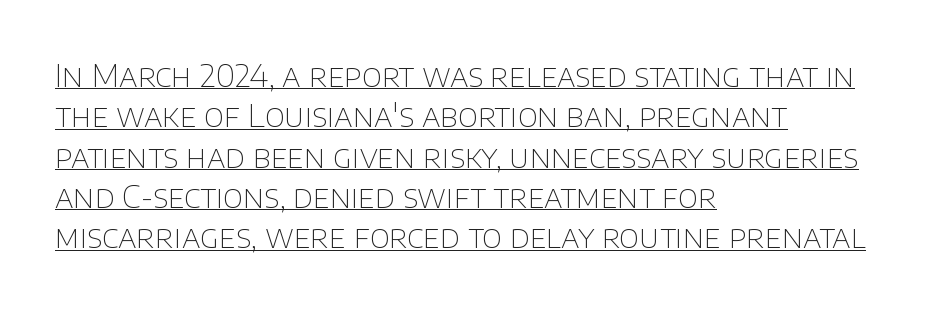
Q: Is the text bold? A: No.
Q: Is the text italic (slanted)? A: No, it is upright.
Q: Is the typeface a serif or a sans-serif typeface? A: Sans-serif.
Q: Is the text underlined? A: Yes.
Q: How is the paragraph aligned? A: Left-aligned.
Q: Is the spacing between letters normal or unusually wide? A: Normal.
Q: Is the spacing between lines tight, normal or loose? A: Normal.
Q: Width (condensed, normal, or wide)? A: Normal.
Q: Stroke contrast? A: Low.
Q: x-height? A: Large.
Q: Monospaced? A: No.
